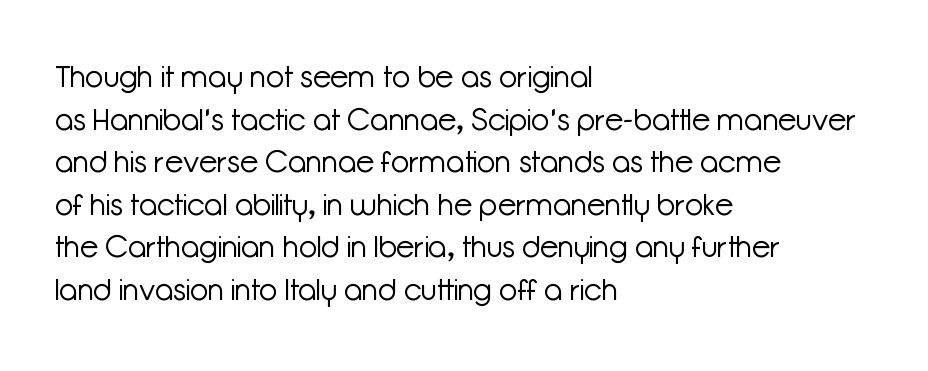
{"serif": "no", "italic": "no", "bold": "no", "weight": "light", "width": "normal", "stroke_contrast": "low", "x_height": "medium", "monospaced": "no", "underline": "no", "align": "left", "line_spacing": "normal", "line_spacing_ratio": 1.42, "letter_spacing": "normal", "letter_spacing_em": 0.0, "glyph_px": 30}
